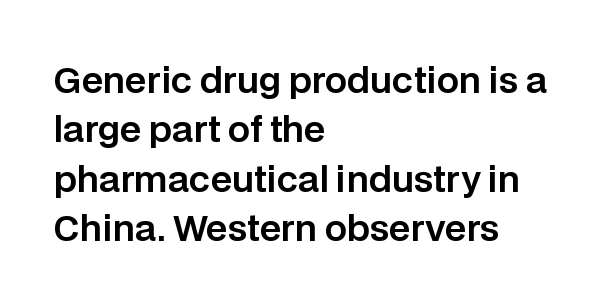
{"serif": "no", "italic": "no", "width": "normal", "stroke_contrast": "low", "x_height": "large", "monospaced": "no", "underline": "no", "align": "left", "line_spacing": "normal", "line_spacing_ratio": 1.41, "letter_spacing": "normal", "letter_spacing_em": 0.0, "glyph_px": 35}
